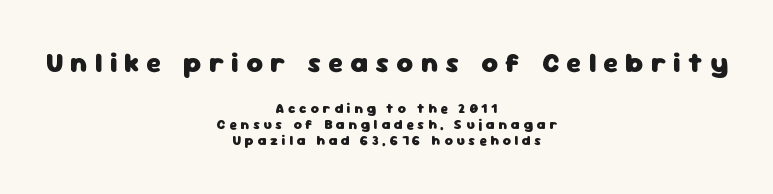
Each letter keeps its own natural width here, so spacing adapts to shape. Serif or sans? Sans — the stroke terminals are bare. Character size in the leading block exceeds that of the trailing block. What stands out about the letter spacing? Its width — letters are far apart. The typesetter chose a symmetrical, centered arrangement here. Bare-footed words on every line.
